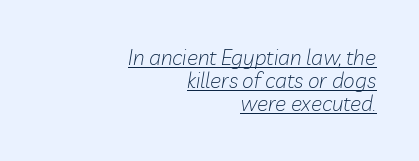
Q: Is the text bold? A: No.
Q: Is the text italic (slanted)? A: Yes, it leans right by about 10 degrees.
Q: Is the text underlined? A: Yes.
Q: How is the paragraph aligned? A: Right-aligned.
Q: Is the spacing between letters normal or unusually wide? A: Normal.
Q: Is the spacing between lines tight, normal or loose? A: Tight.
